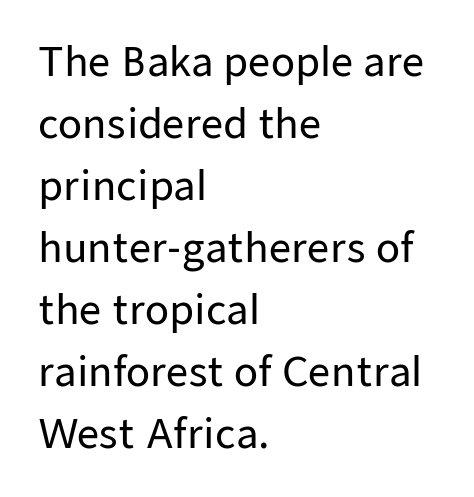
The gaps between neighbouring characters are ordinary and unremarkable. The lines in this sample share a left origin and differ only in where they stop. You could not count columns in this text — the font is proportionally spaced. The space between consecutive lines is moderate. Descenders are the only things crossing below the line. The lettering holds an erect, upright posture throughout.
